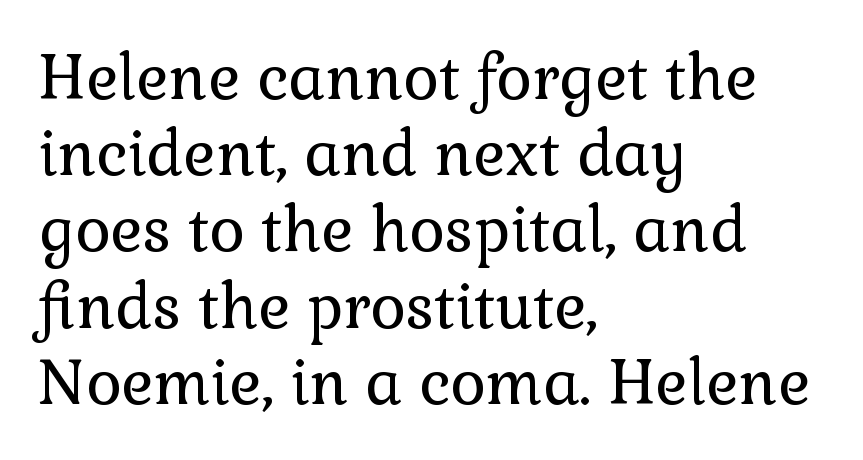
The image shows 61 px regular-weight serif type, upright; set left-aligned, normal line spacing (1.25x), normal letter spacing, not underlined; a medium x-height.
